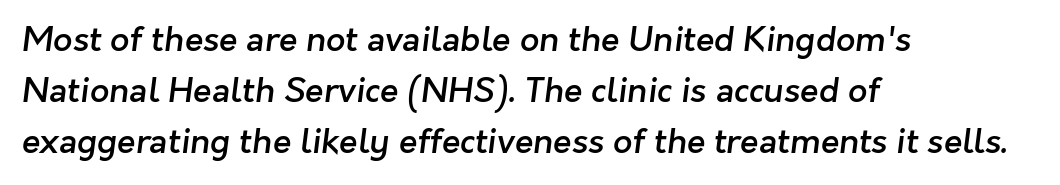
Here the glyphs are tracked normally, forming tight word shapes. Each letter's strokes conclude bluntly, with no projecting serifs. Emphasis by weight is partial: semibold. These lines are rendered in a variable-pitch font. Typeset ragged right — the left edge is the straight one. Regarding leading, the lines here are spaced in the standard way.
